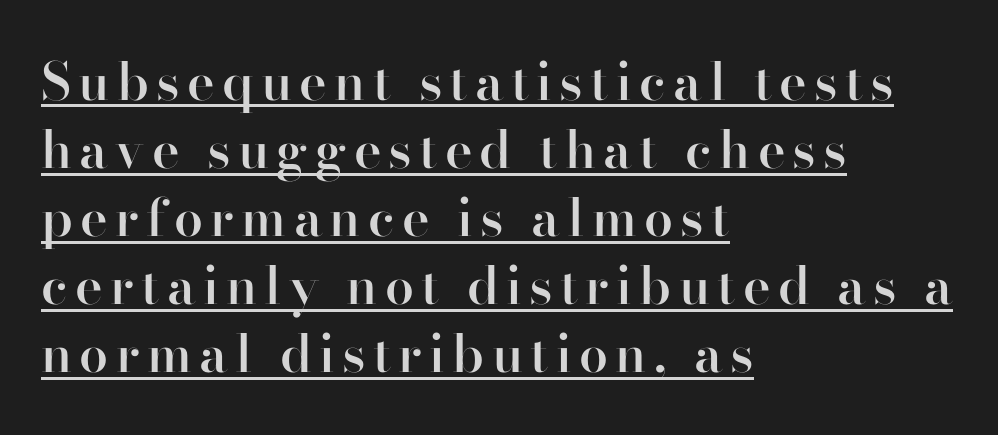
In terms of leading, this rendering sits right in the middle. In CSS terms this would be text-align: left. Is there an underline? Yes — a line sits under the letters. The passage shown is typed in a proportional face where columns would drift. The rendering shows small feet on the letterforms — a serif design. The font is running at a semibold setting, under full bold.
